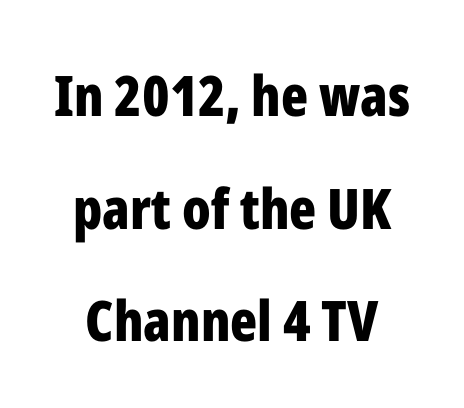
The image shows 56 px bold, condensed sans-serif type, upright; set loose line spacing (2.01x), normal letter spacing, not underlined; low stroke contrast and a medium x-height.
